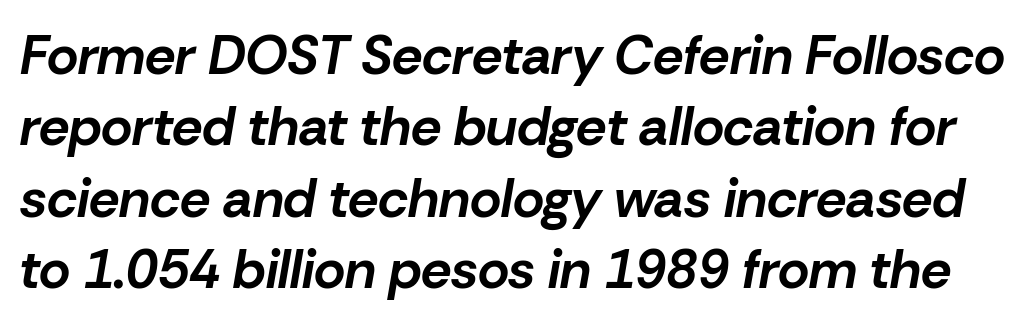
The image shows 54 px bold type, italic (leaning right); set normal line spacing (1.32x), normal letter spacing, not underlined; low stroke contrast and a medium x-height.
